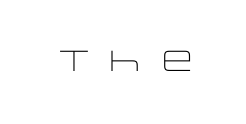
The image shows 29 px light, wide sans-serif type, upright; set unusually wide letter spacing (+0.28 em), not underlined; low stroke contrast and a large x-height.
